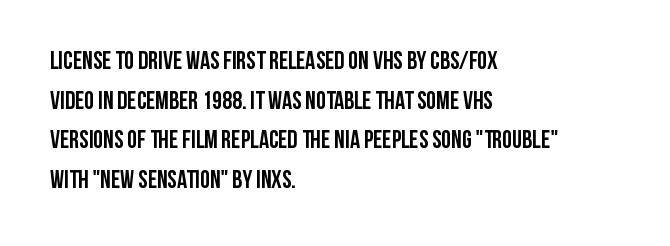
Q: Is the text bold? A: Yes.
Q: Is the text italic (slanted)? A: No, it is upright.
Q: Is the text underlined? A: No.
Q: How is the paragraph aligned? A: Left-aligned.
Q: Is the spacing between letters normal or unusually wide? A: Normal.
Q: Is the spacing between lines tight, normal or loose? A: Normal.
